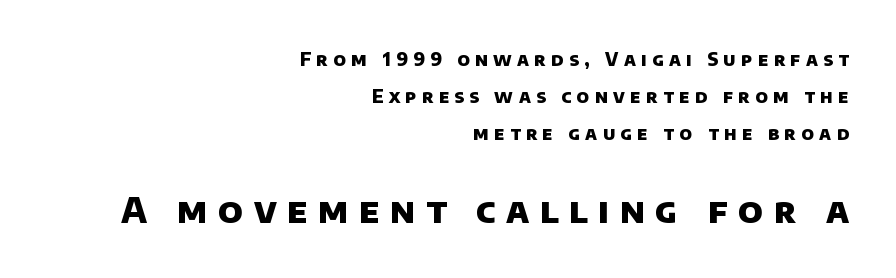
The image shows 35 px heavy sans-serif type; set right-aligned, loose line spacing (2.05x), unusually wide letter spacing (+0.3 em), not underlined; the second (bottom) block is 1.94x larger; low stroke contrast and a large x-height.
